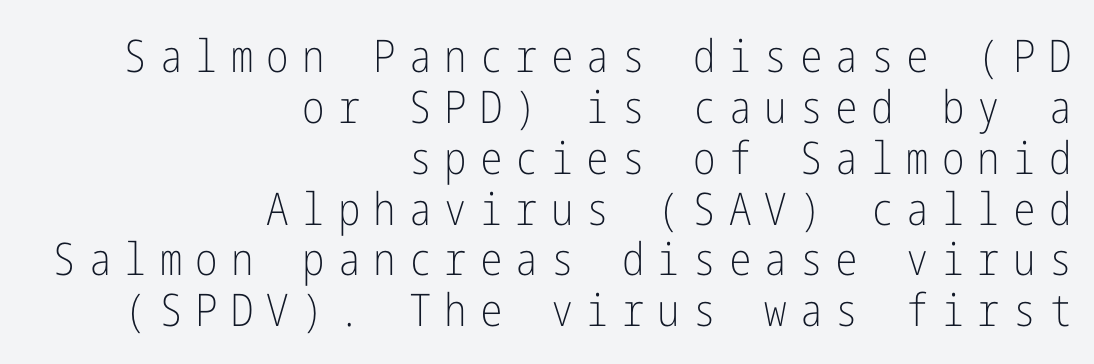
{"serif": "no", "italic": "no", "bold": "no", "weight": "light", "width": "condensed", "stroke_contrast": "low", "x_height": "medium", "underline": "no", "align": "right", "line_spacing": "tight", "line_spacing_ratio": 1.13, "letter_spacing": "wide", "letter_spacing_em": 0.29, "glyph_px": 45}
